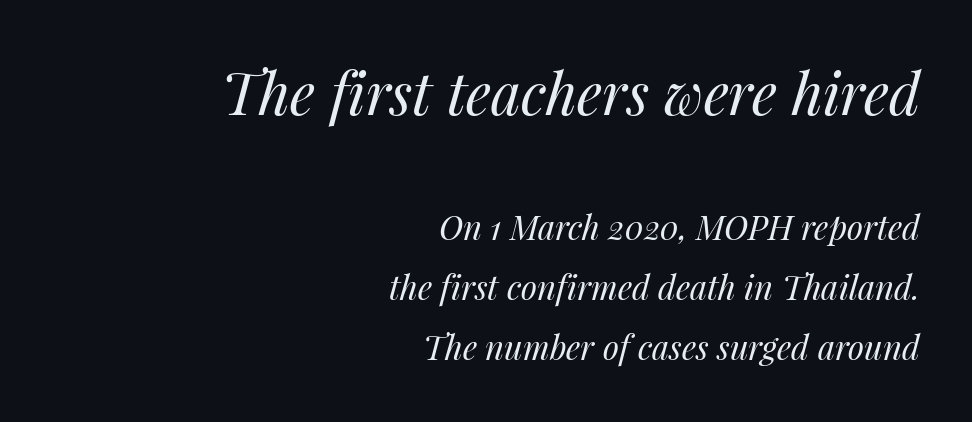
The type is set solid horizontally, with unmodified tracking. Stroke mass is kept to a normal reading level or below. The foot of each line stays bare and open. These lines were composed using italics.
